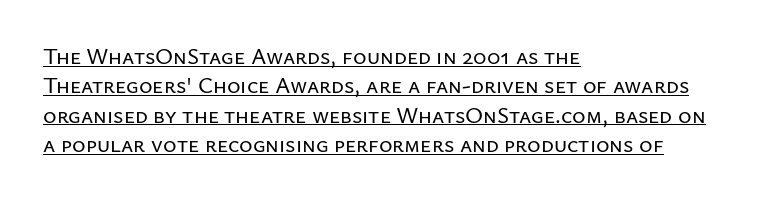
{"italic": "no", "underline": "yes", "align": "left", "line_spacing": "normal", "line_spacing_ratio": 1.28, "letter_spacing": "normal", "letter_spacing_em": 0.0, "glyph_px": 23}
